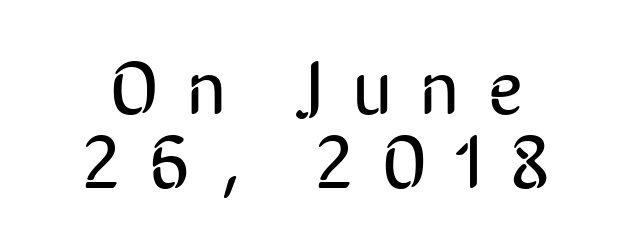
{"serif": "no", "italic": "no", "bold": "no", "weight": "regular", "width": "condensed", "stroke_contrast": "low", "x_height": "medium", "monospaced": "no", "underline": "no", "align": "center", "line_spacing": "tight", "line_spacing_ratio": 0.97, "letter_spacing": "wide", "letter_spacing_em": 0.38, "glyph_px": 76}
